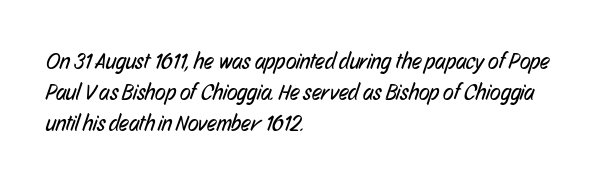
No word sits above an underline. Words appear dense and cohesive because spacing is normal. The ragged edge is on the right, which tells us the setting is flush left. If you measured baseline to baseline, you'd find a middling distance.
